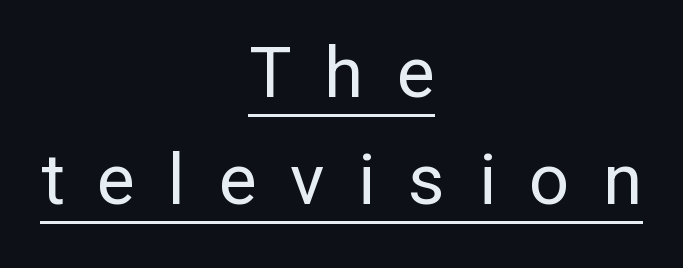
Q: Is the text bold? A: No.
Q: Is the text italic (slanted)? A: No, it is upright.
Q: Is the typeface a serif or a sans-serif typeface? A: Sans-serif.
Q: Is the text underlined? A: Yes.
Q: How is the paragraph aligned? A: Centered.
Q: Is the spacing between letters normal or unusually wide? A: Unusually wide.
Q: Is the spacing between lines tight, normal or loose? A: Normal.
Q: Width (condensed, normal, or wide)? A: Normal.
Q: Stroke contrast? A: Low.
Q: x-height? A: Medium.
Q: Monospaced? A: No.
